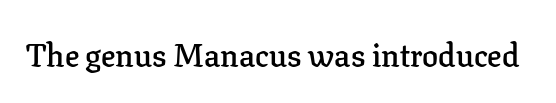
The image shows 32 px semibold serif type, upright; set normal letter spacing, not underlined; low stroke contrast and a medium x-height.
